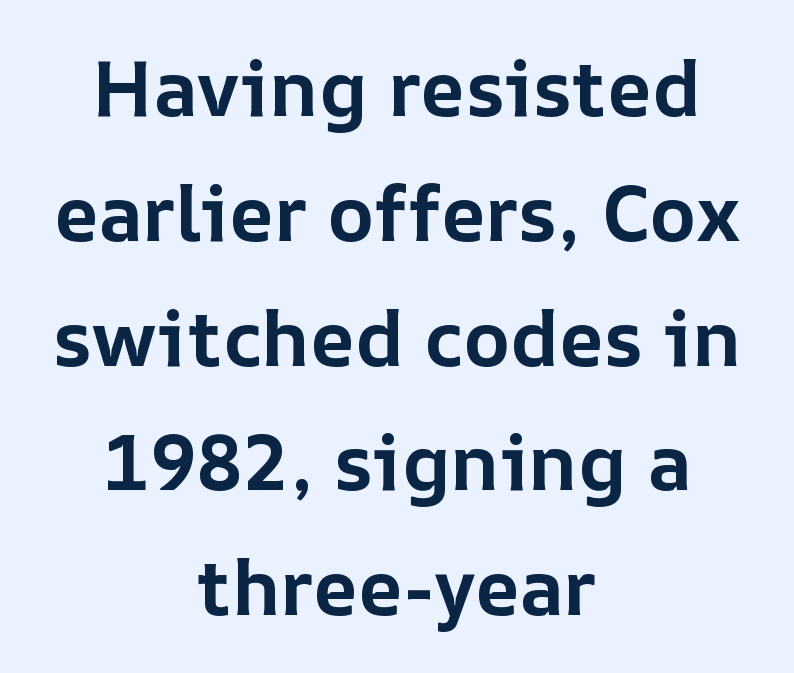
{"italic": "no", "bold": "yes", "weight": "bold", "width": "normal", "stroke_contrast": "low", "x_height": "medium", "monospaced": "no", "underline": "no", "align": "center", "line_spacing": "normal", "line_spacing_ratio": 1.6, "letter_spacing": "normal", "letter_spacing_em": 0.0, "glyph_px": 78}
